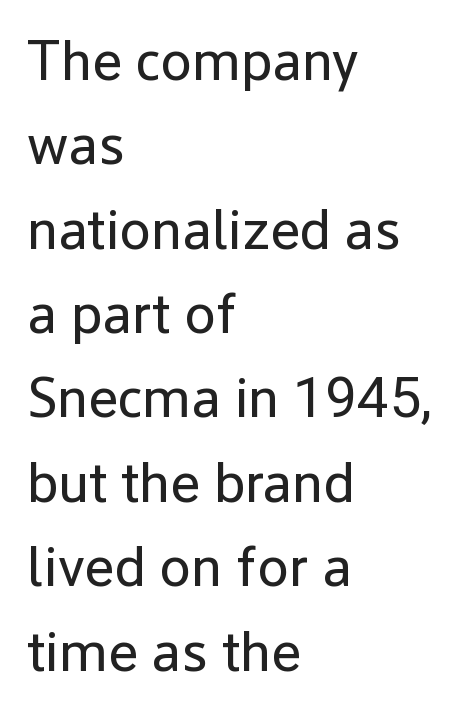
Q: Is the text bold? A: No.
Q: Is the text italic (slanted)? A: No, it is upright.
Q: Is the typeface a serif or a sans-serif typeface? A: Sans-serif.
Q: Is the text underlined? A: No.
Q: How is the paragraph aligned? A: Left-aligned.
Q: Is the spacing between letters normal or unusually wide? A: Normal.
Q: Is the spacing between lines tight, normal or loose? A: Normal.
Q: Width (condensed, normal, or wide)? A: Normal.
Q: Stroke contrast? A: Low.
Q: x-height? A: Medium.
Q: Monospaced? A: No.
